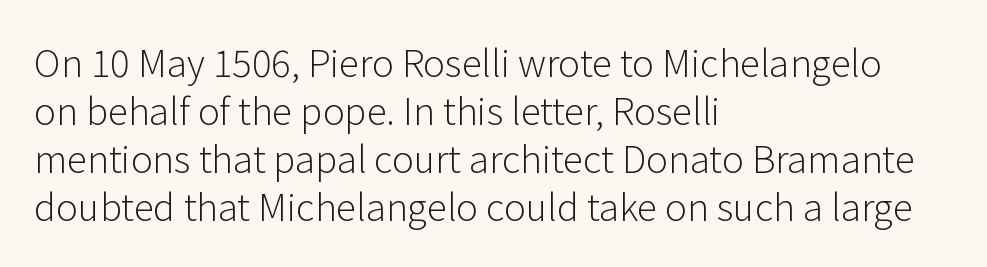
Q: Is the text bold? A: No.
Q: Is the text italic (slanted)? A: No, it is upright.
Q: Is the typeface a serif or a sans-serif typeface? A: Sans-serif.
Q: Is the text underlined? A: No.
Q: How is the paragraph aligned? A: Left-aligned.
Q: Is the spacing between letters normal or unusually wide? A: Normal.
Q: Is the spacing between lines tight, normal or loose? A: Normal.
Q: Width (condensed, normal, or wide)? A: Normal.
Q: Stroke contrast? A: Low.
Q: x-height? A: Medium.
Q: Monospaced? A: No.
